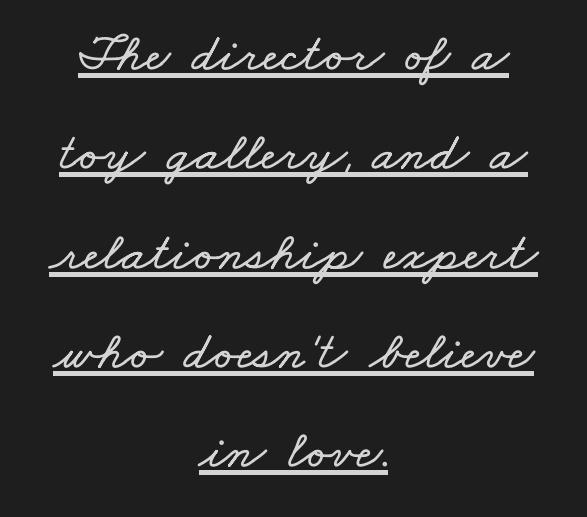
Q: Is the text underlined? A: Yes.
Q: How is the paragraph aligned? A: Centered.
Q: Is the spacing between letters normal or unusually wide? A: Normal.
Q: Width (condensed, normal, or wide)? A: Wide.
Q: Stroke contrast? A: Low.
Q: x-height? A: Small.
Q: Monospaced? A: No.
